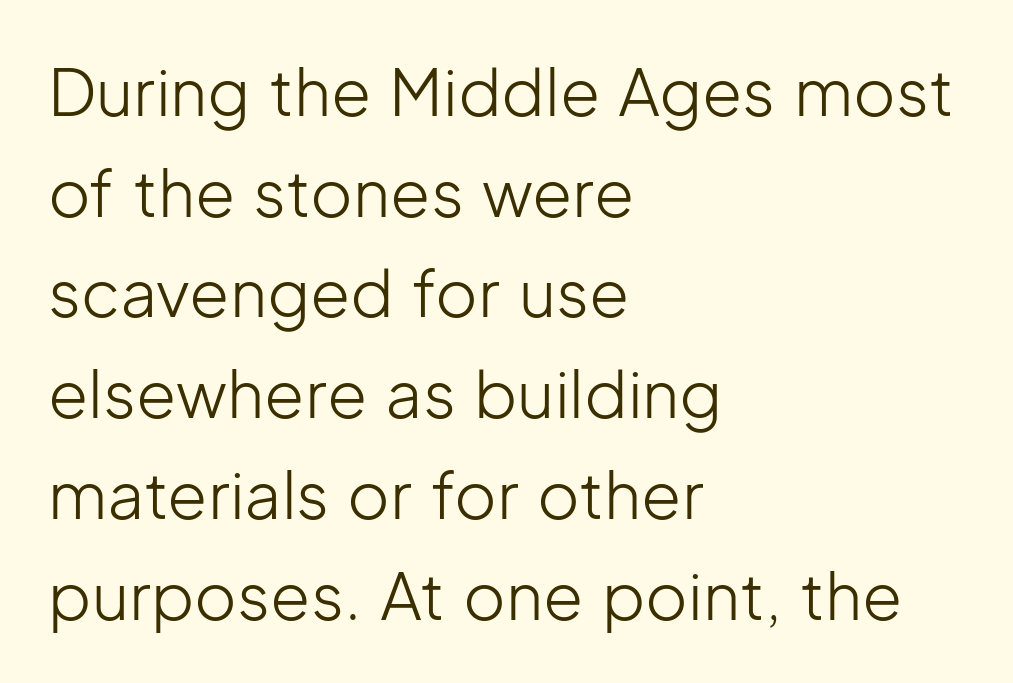
{"serif": "no", "italic": "no", "bold": "no", "weight": "light", "width": "normal", "stroke_contrast": "low", "x_height": "medium", "monospaced": "no", "underline": "no", "align": "left", "line_spacing": "normal", "line_spacing_ratio": 1.55, "letter_spacing": "normal", "letter_spacing_em": 0.0, "glyph_px": 65}
